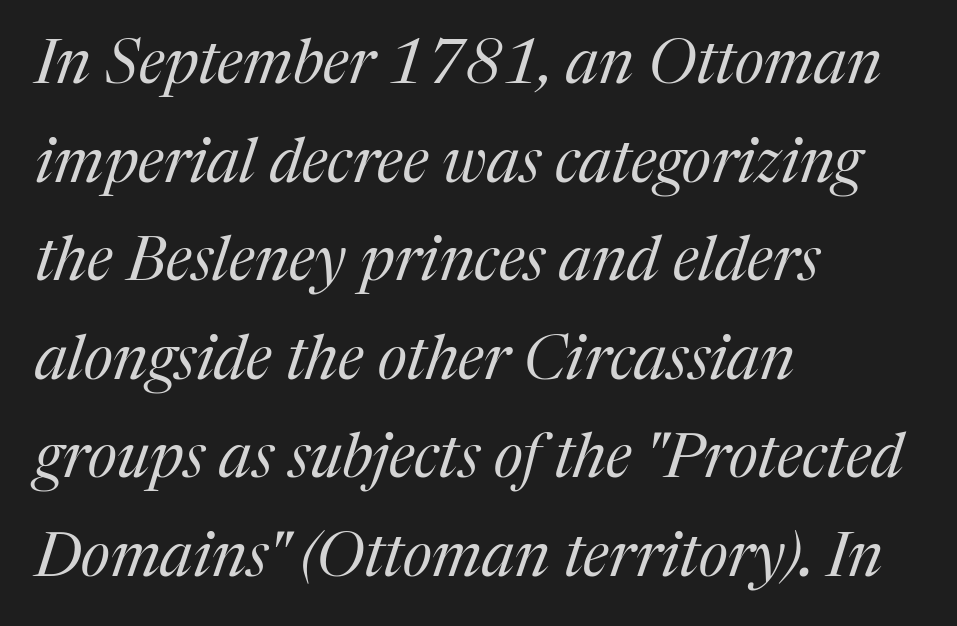
Q: Is the text bold? A: No.
Q: Is the text italic (slanted)? A: Yes, it leans right by about 17 degrees.
Q: Is the typeface a serif or a sans-serif typeface? A: Serif.
Q: Is the text underlined? A: No.
Q: How is the paragraph aligned? A: Left-aligned.
Q: Is the spacing between letters normal or unusually wide? A: Normal.
Q: Is the spacing between lines tight, normal or loose? A: Normal.
Q: Width (condensed, normal, or wide)? A: Normal.
Q: Stroke contrast? A: Medium.
Q: x-height? A: Medium.
Q: Monospaced? A: No.
